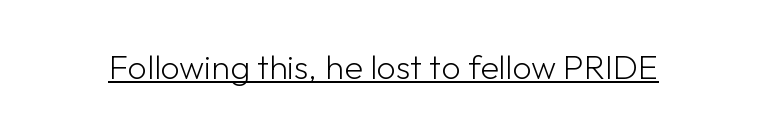
{"serif": "no", "italic": "no", "bold": "no", "weight": "light", "width": "normal", "stroke_contrast": "low", "x_height": "medium", "monospaced": "no", "underline": "yes", "letter_spacing": "normal", "letter_spacing_em": 0.0, "glyph_px": 34}
